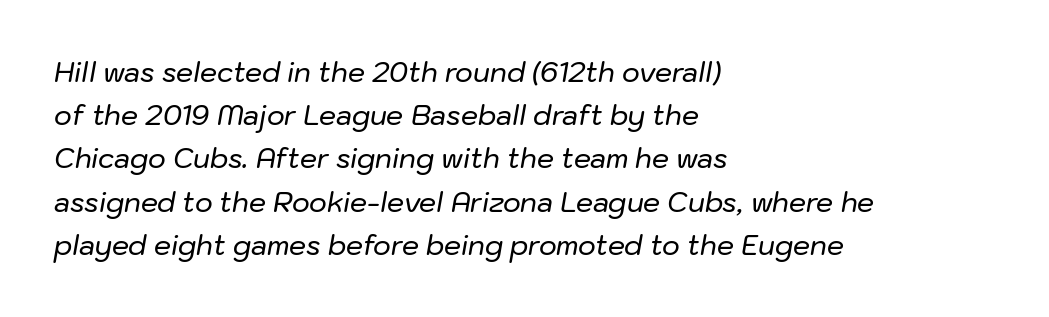
Spacing between characters is what you'd get straight out of the box. Would a proofreader flag this as italicized? Yes. All the whitespace from short lines collects on the right. Evenly set lines give the paragraph a standard silhouette. Type without underlining.
